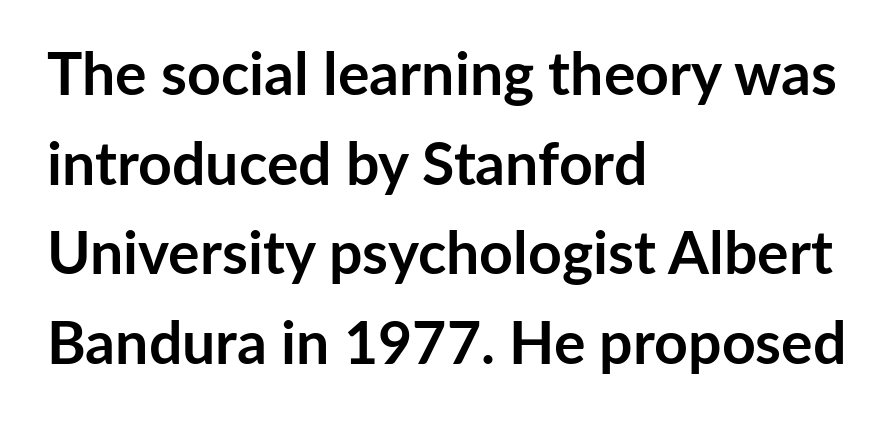
Varying glyph widths throughout — classic text-font behaviour. Words appear dense and cohesive because spacing is normal. Every character sits straight up, as roman type does. No feet cap the strokes, marking this as sans-serif type. The strip under each line holds only bare page. These lines carry a lot of weight — the face is fully bold.
